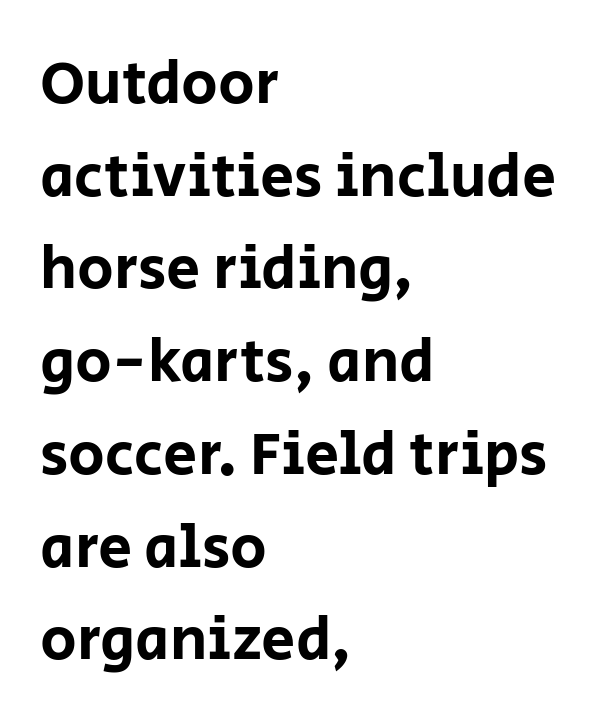
The image shows 61 px sans-serif type, upright; set left-aligned, normal line spacing (1.52x), normal letter spacing, not underlined; low stroke contrast and a large x-height.
